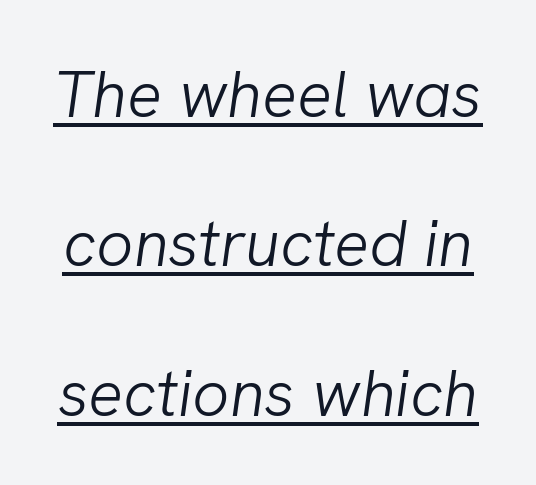
Q: Is the text bold? A: No.
Q: Is the text italic (slanted)? A: Yes, it leans right by about 8 degrees.
Q: Is the text underlined? A: Yes.
Q: Is the spacing between letters normal or unusually wide? A: Normal.
Q: Is the spacing between lines tight, normal or loose? A: Loose.
Q: Width (condensed, normal, or wide)? A: Normal.
Q: Stroke contrast? A: Low.
Q: x-height? A: Medium.
Q: Monospaced? A: No.
